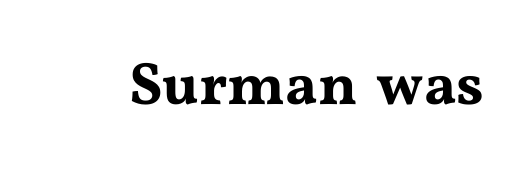
The image shows 60 px wide serif type, upright; set normal letter spacing, not underlined; medium stroke contrast and a medium x-height.
